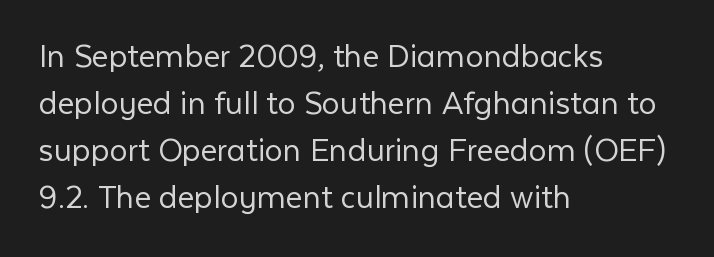
{"serif": "no", "italic": "no", "bold": "no", "weight": "light", "width": "normal", "stroke_contrast": "low", "x_height": "medium", "monospaced": "no", "underline": "no", "align": "left", "line_spacing": "normal", "line_spacing_ratio": 1.31, "letter_spacing": "normal", "letter_spacing_em": 0.0, "glyph_px": 36}
